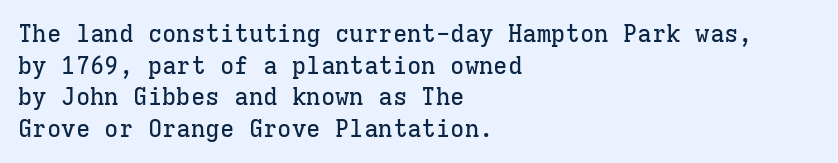
The letterforms sit shoulder to shoulder at normal distance. In terms of leading, this rendering sits right in the middle. The rendering anchors every line to the left-hand side. Style check: upright.
